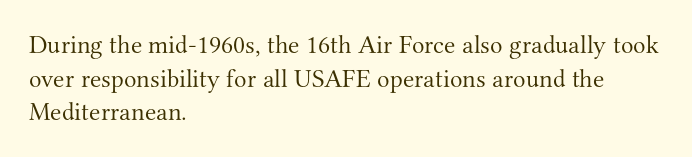
{"italic": "no", "bold": "no", "underline": "no", "align": "left", "line_spacing": "normal", "line_spacing_ratio": 1.29, "letter_spacing": "normal", "letter_spacing_em": 0.0, "glyph_px": 26}
